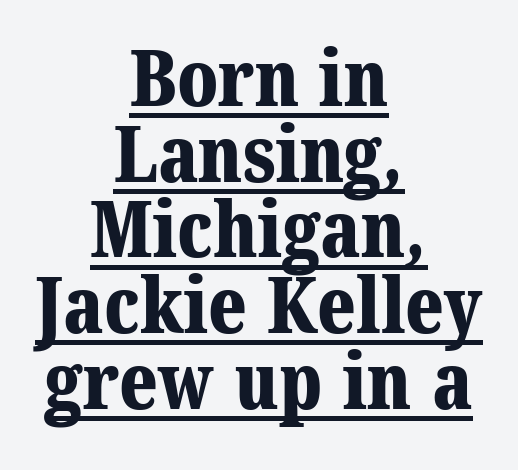
The image shows 78 px bold serif type; set centered, tight line spacing (0.97x), normal letter spacing, underlined; medium stroke contrast and a medium x-height.
